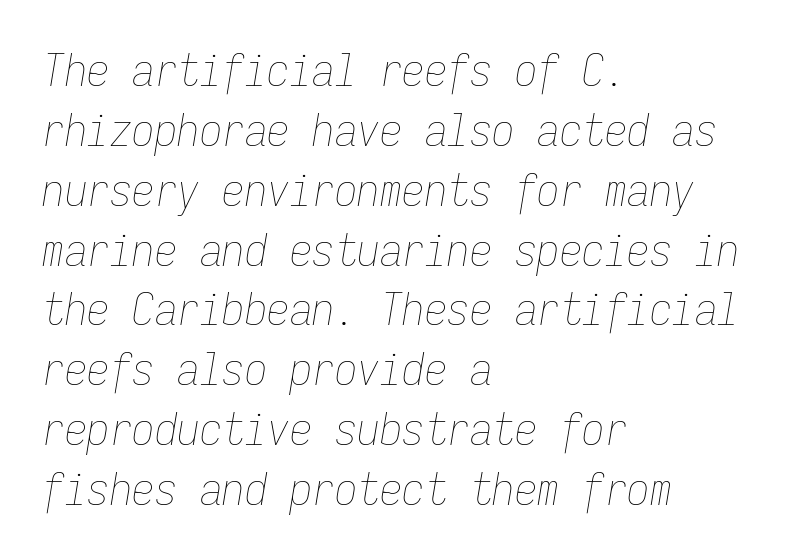
Descender tails drop into unmarked territory. Here the designer chose a console-style face with uniform glyph widths. Summary of weight: not heavy and not bold. Does the lettering tilt? It does — this is italic. These lines sit exactly where default settings would place them.
